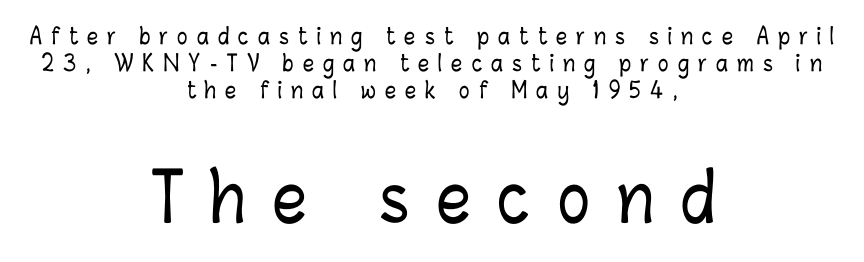
Q: Is the text italic (slanted)? A: No, it is upright.
Q: Is the text underlined? A: No.
Q: How is the paragraph aligned? A: Centered.
Q: Is the spacing between letters normal or unusually wide? A: Unusually wide.
Q: Which block of text is set in a larger size, the first (top) or the second (bottom)? A: The second (bottom) one.
Q: Width (condensed, normal, or wide)? A: Condensed.
Q: Stroke contrast? A: Low.
Q: x-height? A: Medium.
Q: Monospaced? A: No.
